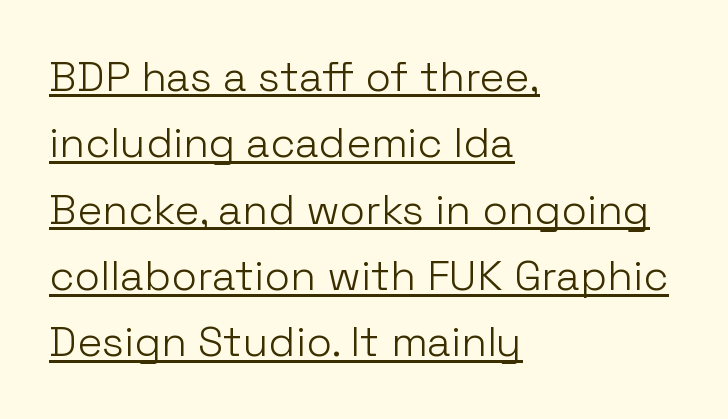
{"serif": "no", "italic": "no", "bold": "no", "weight": "light", "width": "normal", "stroke_contrast": "low", "x_height": "medium", "monospaced": "no", "underline": "yes", "align": "left", "line_spacing": "normal", "line_spacing_ratio": 1.58, "letter_spacing": "normal", "letter_spacing_em": 0.0, "glyph_px": 42}
